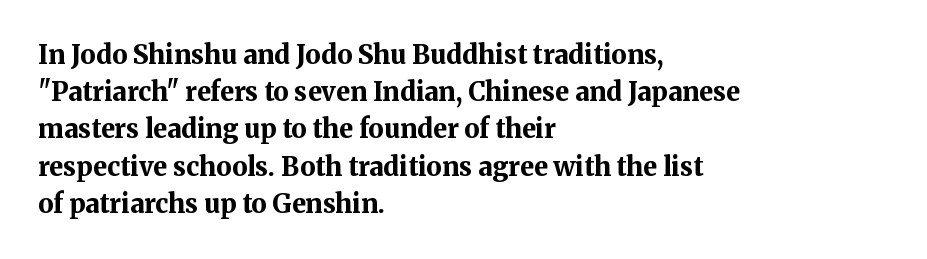
Notice how descenders clear the ascenders below comfortably — that's standard leading. Compared with an ordinary text face, these strokes are far heavier — a full bold. Compared with typical body copy, the letter spacing here is the same. Italic: no, the glyphs are upright roman. The rag falls on the right side of this text block. Descenders hang freely into open space.
